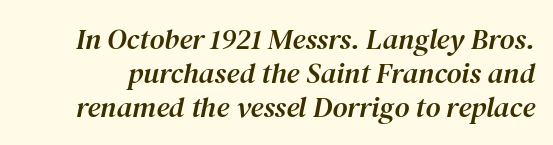
Spacing verdict: proportional, widths tailored to each character. The rendering shows small feet on the letterforms — a serif design. Caption: standard tracking, unaltered. These lines were composed using italics. The gap between lines stays unmarked.
